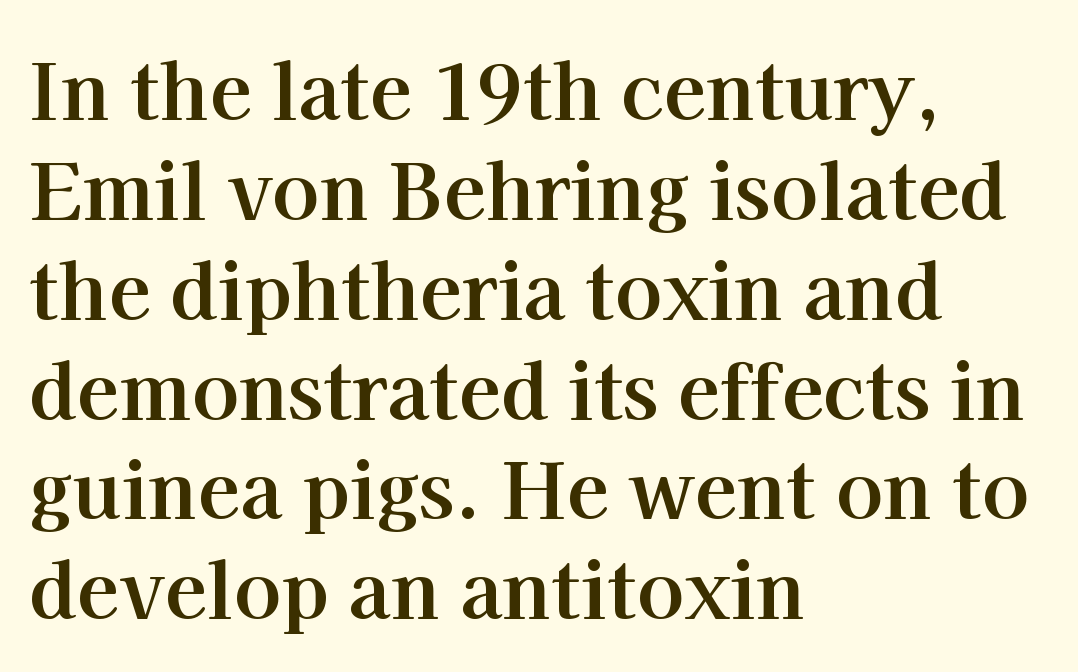
The image shows 78 px bold serif type, upright; set left-aligned, normal line spacing (1.28x), normal letter spacing, not underlined; high stroke contrast and a medium x-height.
